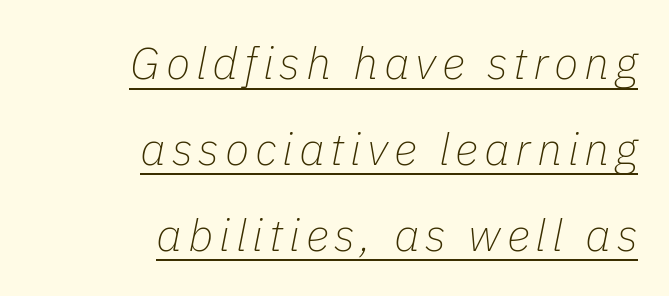
A baseline rule has been typeset under these characters. Stroke thickness stays within the range of a standard reading face or lighter. Every character sits at an angle, as italics do. The letters advance in unequal steps, a hallmark of proportional type. The lines are spread far apart with generous leading.
